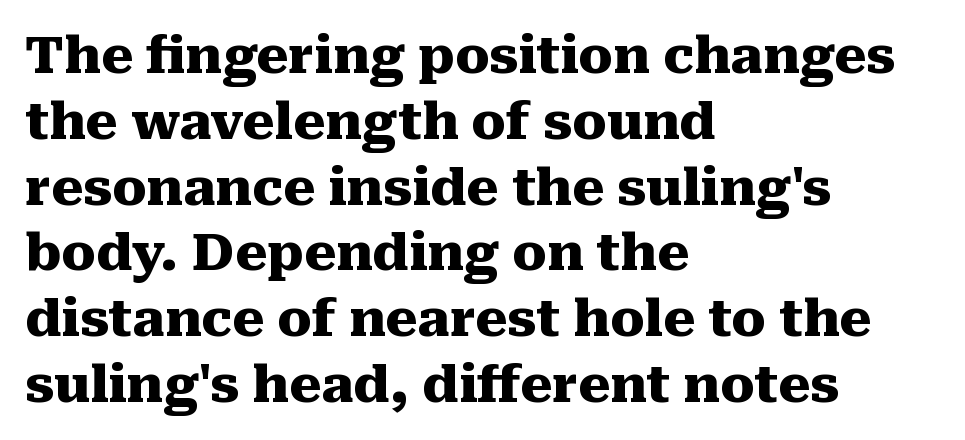
Leading matches the norm, producing a regular column. Words float on clear page, feet unadorned. Weight: bold. Think of a printed novel: that variable character pitch is what you see here.
